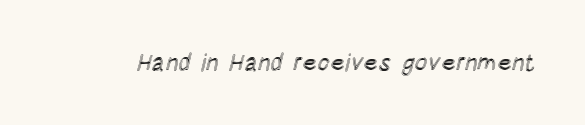
{"underline": "no", "letter_spacing": "normal", "letter_spacing_em": 0.0, "glyph_px": 24}
